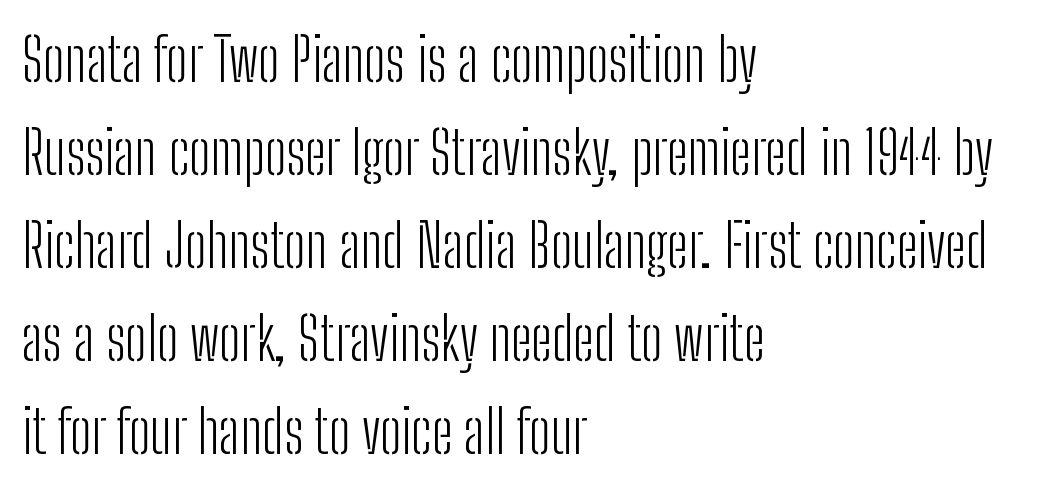
Regarding leading, the lines here are spaced in the standard way. Think of a printed novel: that variable character pitch is what you see here. The setting favours the left margin, as ordinary paragraphs usually do. Nothing heavy about these letters — not bold at all.
